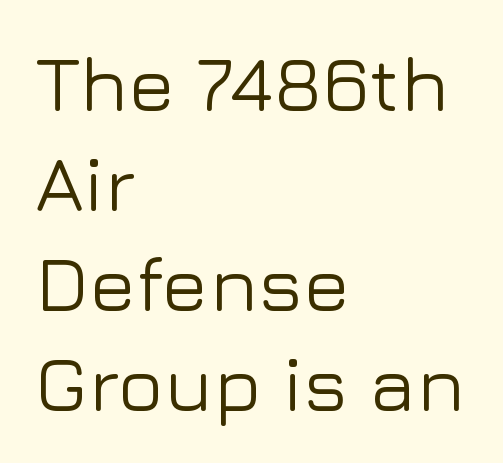
{"serif": "no", "italic": "no", "width": "normal", "stroke_contrast": "low", "x_height": "medium", "monospaced": "no", "underline": "no", "align": "left", "line_spacing": "normal", "line_spacing_ratio": 1.28, "letter_spacing": "normal", "letter_spacing_em": 0.0, "glyph_px": 78}
